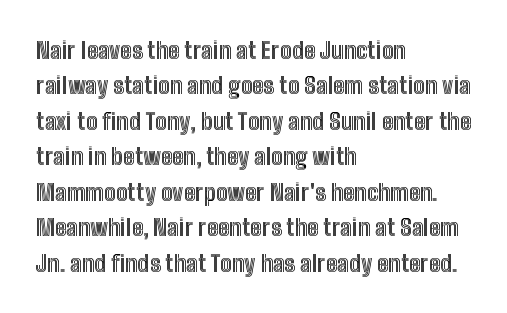
Nope, not italic — everything's standing straight. Words appear dense and cohesive because spacing is normal. The baseline area is clear. These lines sit exactly where default settings would place them. The compositor pushed each line to the left boundary.
